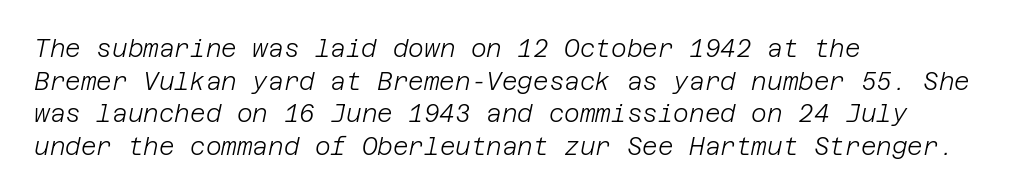
{"italic": "yes", "lean": "right", "slant_degrees": 12, "bold": "no", "underline": "no", "align": "left", "line_spacing": "normal", "line_spacing_ratio": 1.36, "letter_spacing": "normal", "letter_spacing_em": 0.0, "glyph_px": 24}
